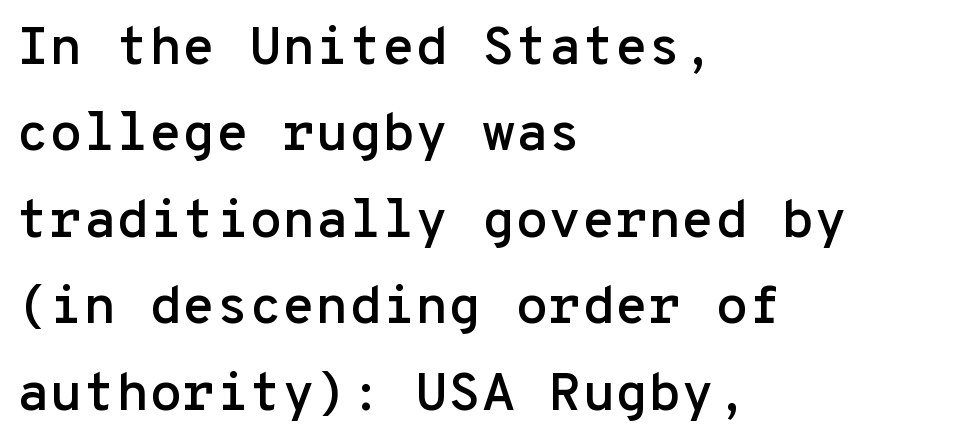
{"serif": "no", "italic": "no", "width": "normal", "stroke_contrast": "low", "x_height": "medium", "monospaced": "yes", "underline": "no", "align": "left", "line_spacing": "normal", "line_spacing_ratio": 1.6, "letter_spacing": "normal", "letter_spacing_em": 0.0, "glyph_px": 54}
